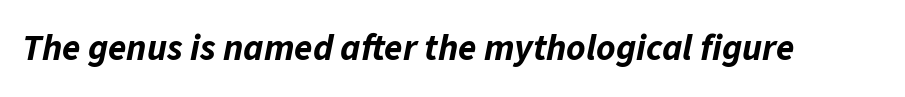
The image shows 37 px bold type, italic (leaning right); set normal letter spacing, not underlined; low stroke contrast and a medium x-height.
